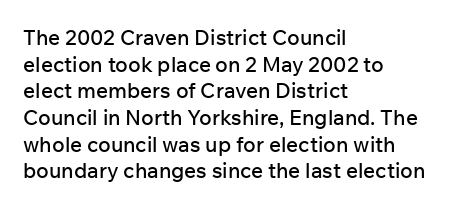
{"italic": "no", "underline": "no", "align": "left", "line_spacing": "normal", "line_spacing_ratio": 1.27, "letter_spacing": "normal", "letter_spacing_em": 0.0, "glyph_px": 21}
